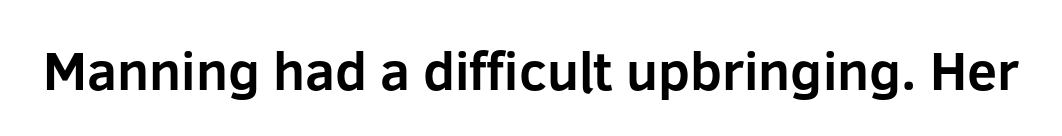
{"serif": "no", "italic": "no", "bold": "yes", "weight": "bold", "width": "normal", "stroke_contrast": "low", "x_height": "medium", "monospaced": "no", "underline": "no", "letter_spacing": "normal", "letter_spacing_em": 0.0, "glyph_px": 54}
